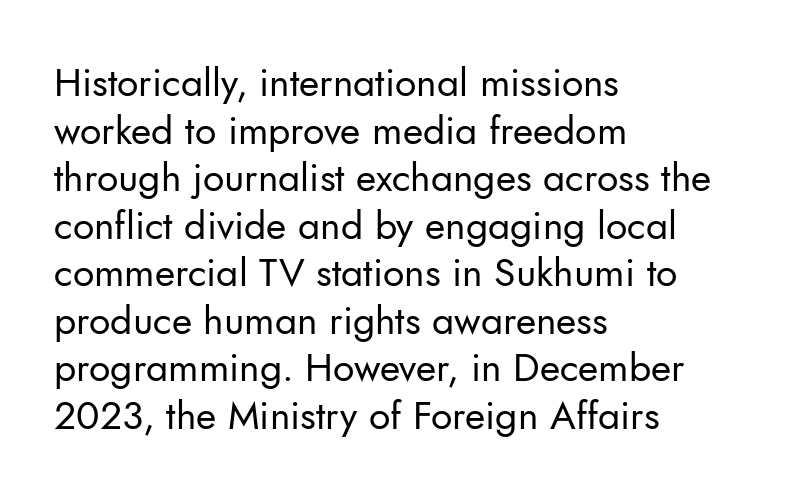
{"serif": "no", "italic": "no", "bold": "no", "weight": "regular", "width": "normal", "stroke_contrast": "low", "x_height": "small", "monospaced": "no", "underline": "no", "align": "left", "line_spacing_ratio": 1.22, "letter_spacing": "normal", "letter_spacing_em": 0.0, "glyph_px": 39}
